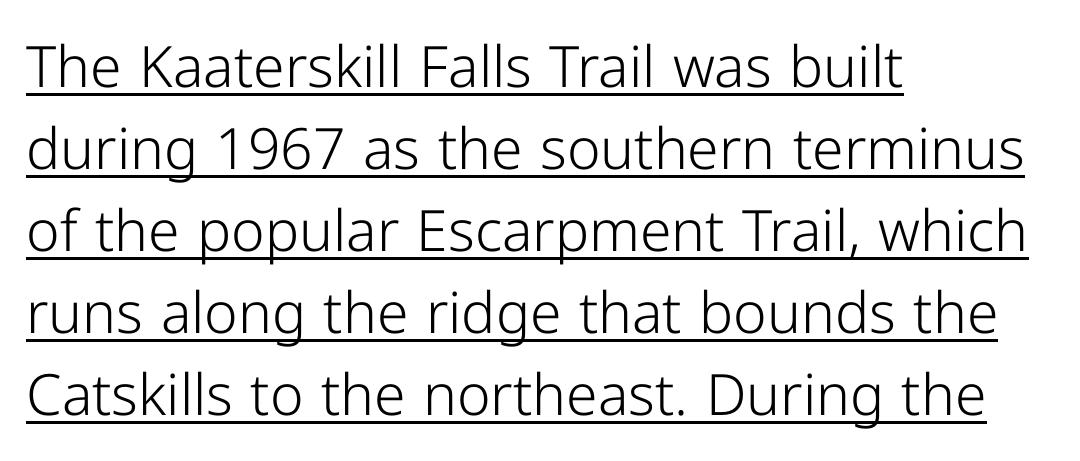
Which margin do the lines hug? The left one — the right edge is uneven. Default kerning and tracking; the words read as compact shapes. This rendering features underlined lettering. Is there much room between lines? A standard amount, neither cramped nor airy. Nope, no serifs anywhere on these letters.
